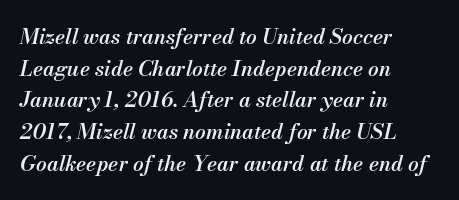
Q: Is the text bold? A: Semi-bold.
Q: Is the text italic (slanted)? A: Yes, it leans right by about 13 degrees.
Q: Is the text underlined? A: No.
Q: How is the paragraph aligned? A: Left-aligned.
Q: Is the spacing between letters normal or unusually wide? A: Normal.
Q: Is the spacing between lines tight, normal or loose? A: Normal.
